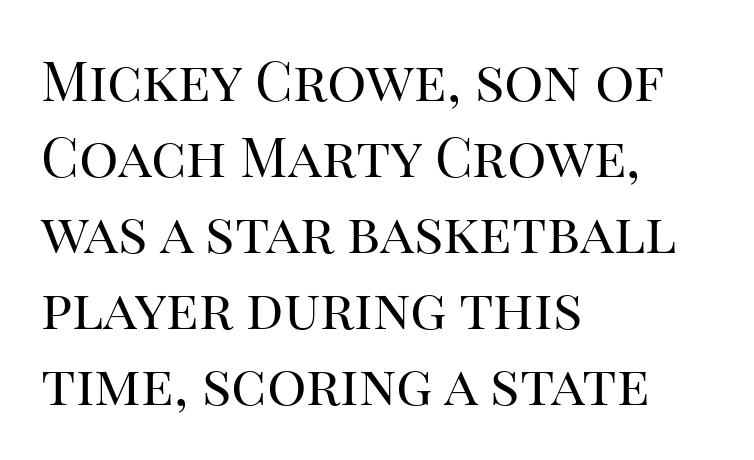
Is there much room between lines? A standard amount, neither cramped nor airy. Any mark beneath the type? The region is blank. This is roman type, the default non-slanted kind. Serif or sans? Serif — the stroke terminals have little feet. Heft: none added — not bold.
